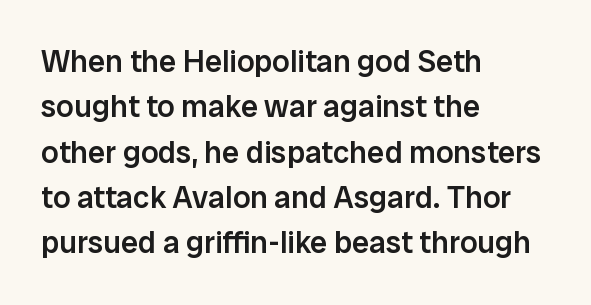
{"serif": "no", "italic": "no", "bold": "semi", "weight": "semibold", "width": "normal", "stroke_contrast": "low", "x_height": "medium", "monospaced": "no", "underline": "no", "align": "left", "line_spacing": "normal", "line_spacing_ratio": 1.46, "letter_spacing": "normal", "letter_spacing_em": 0.0, "glyph_px": 31}
